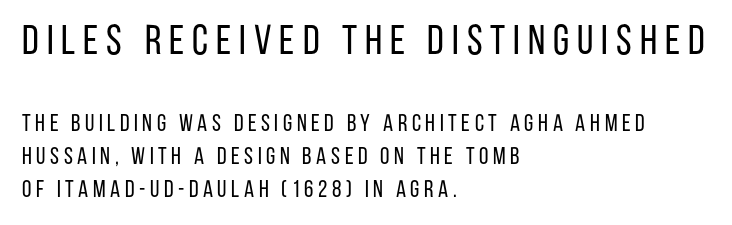
{"serif": "no", "italic": "no", "bold": "no", "weight": "regular", "width": "condensed", "stroke_contrast": "low", "x_height": "large", "monospaced": "no", "underline": "no", "align": "left", "line_spacing": "normal", "line_spacing_ratio": 1.37, "larger_block": "first", "size_ratio": 1.75, "glyph_px": 42}
